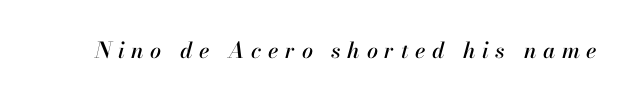
{"italic": "yes", "lean": "right", "slant_degrees": 13, "underline": "no", "letter_spacing": "wide", "letter_spacing_em": 0.3, "glyph_px": 22}
